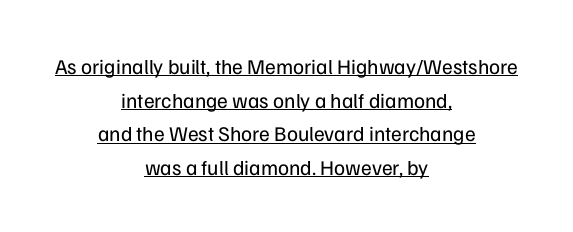
{"italic": "no", "bold": "no", "underline": "yes", "align": "center", "line_spacing": "normal", "line_spacing_ratio": 1.6, "letter_spacing": "normal", "letter_spacing_em": 0.0, "glyph_px": 21}
